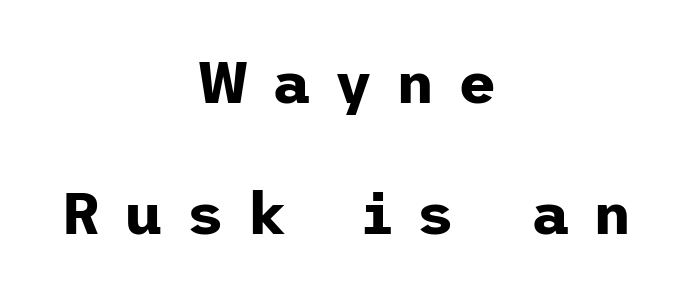
Q: Is the text bold? A: Yes.
Q: Is the text italic (slanted)? A: No, it is upright.
Q: Is the typeface a serif or a sans-serif typeface? A: Sans-serif.
Q: Is the text underlined? A: No.
Q: How is the paragraph aligned? A: Centered.
Q: Is the spacing between letters normal or unusually wide? A: Unusually wide.
Q: Is the spacing between lines tight, normal or loose? A: Loose.
Q: Width (condensed, normal, or wide)? A: Normal.
Q: Stroke contrast? A: Low.
Q: x-height? A: Medium.
